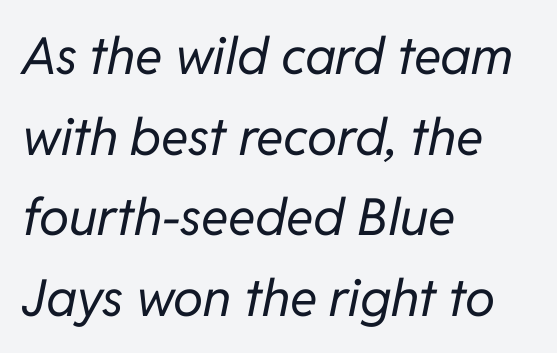
Q: Is the text bold? A: No.
Q: Is the text italic (slanted)? A: Yes, it leans right by about 11 degrees.
Q: Is the text underlined? A: No.
Q: How is the paragraph aligned? A: Left-aligned.
Q: Is the spacing between letters normal or unusually wide? A: Normal.
Q: Is the spacing between lines tight, normal or loose? A: Normal.
Q: Width (condensed, normal, or wide)? A: Normal.
Q: Stroke contrast? A: Low.
Q: x-height? A: Medium.
Q: Monospaced? A: No.
